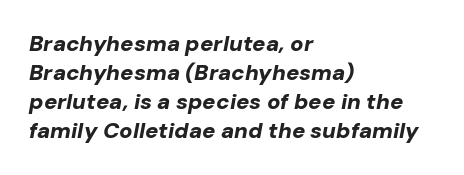
Any mark beneath the type? The region is blank. Regarding leading, the lines here are spaced in the standard way. Where is the straight margin? On the left. The glyphs look as if they've been sheared to an angle.
